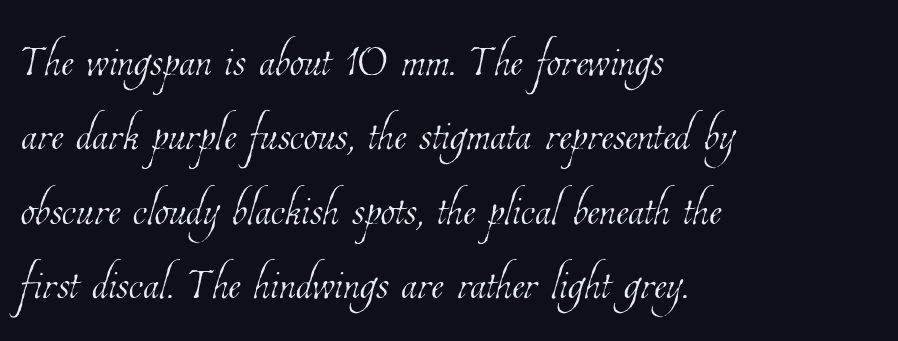
The image shows 59 px thin, condensed type; set left-aligned, normal line spacing (1.26x), normal letter spacing, not underlined; low stroke contrast and a medium x-height.
